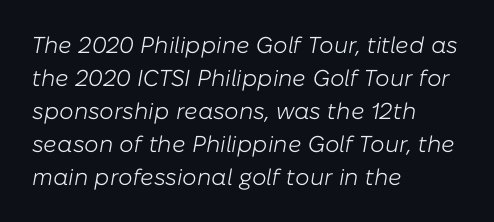
Q: Is the text bold? A: No.
Q: Is the text italic (slanted)? A: Yes, it leans right by about 10 degrees.
Q: Is the text underlined? A: No.
Q: How is the paragraph aligned? A: Left-aligned.
Q: Is the spacing between letters normal or unusually wide? A: Normal.
Q: Is the spacing between lines tight, normal or loose? A: Normal.
